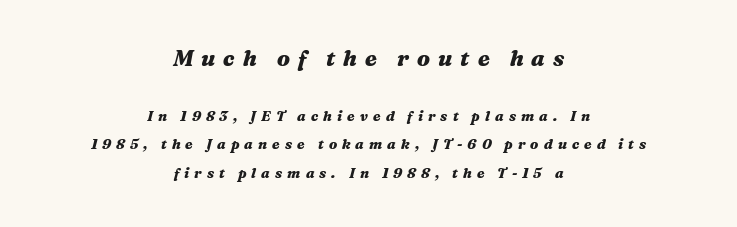
Q: Is the text bold? A: Yes.
Q: Is the text italic (slanted)? A: Yes, it leans right by about 16 degrees.
Q: Is the text underlined? A: No.
Q: How is the paragraph aligned? A: Centered.
Q: Is the spacing between letters normal or unusually wide? A: Unusually wide.
Q: Is the spacing between lines tight, normal or loose? A: Loose.
Q: Which block of text is set in a larger size, the first (top) or the second (bottom)? A: The first (top) one.
